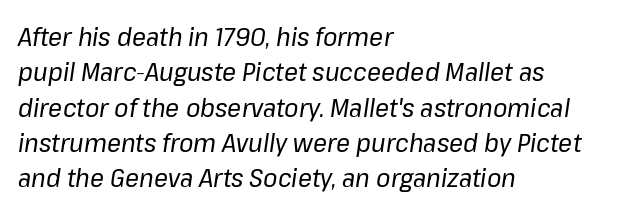
Emphasis-style slanted type is in use. Spacing between characters is what you'd get straight out of the box. Stems here are at most as thick as an everyday book face. Normally led — the rows are evenly, conventionally spaced. Leftover space on each line is placed entirely after the last word. No word sits above an underline.
